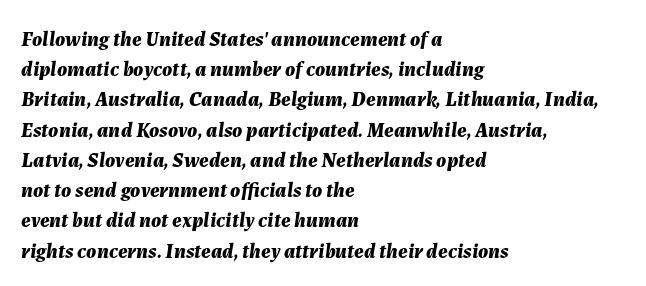
Q: Is the text bold? A: Yes.
Q: Is the text italic (slanted)? A: Yes, it leans right by about 7 degrees.
Q: Is the text underlined? A: No.
Q: How is the paragraph aligned? A: Left-aligned.
Q: Is the spacing between letters normal or unusually wide? A: Normal.
Q: Is the spacing between lines tight, normal or loose? A: Normal.
